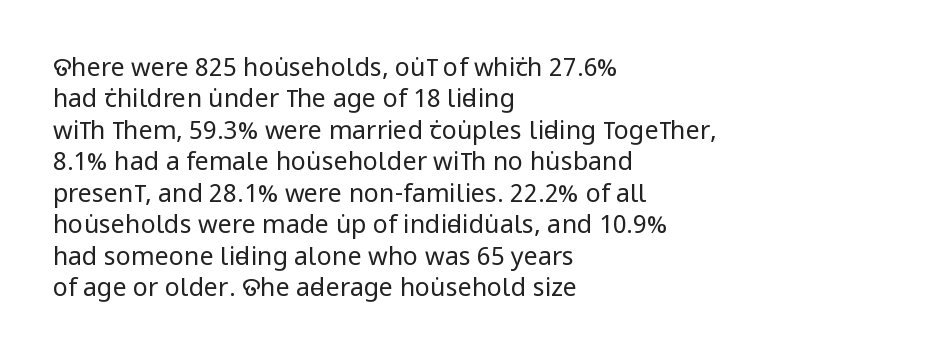
The image shows 25 px text type, upright; set left-aligned, normal line spacing (1.26x), normal letter spacing, not underlined.
